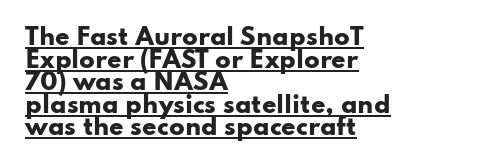
How heavy is the stroke? Heavy — this is a bold. If you drew a ruler down the left edge, every line would touch it. The glyphs are accompanied by a horizontal stroke just below them. Observe the ordinary spacing: letters are neighbours, not strangers. Unlike italic type, these characters show no tilt at all.
